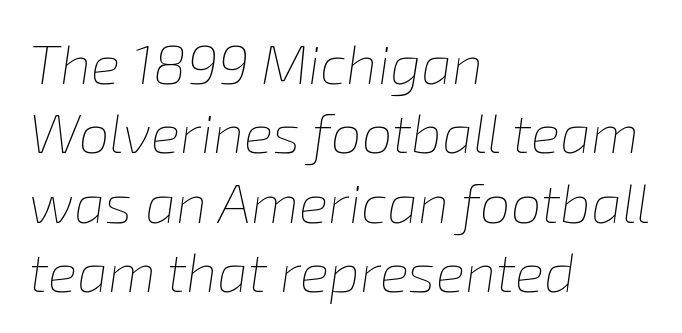
{"italic": "yes", "lean": "right", "slant_degrees": 8, "bold": "no", "weight": "thin", "width": "normal", "stroke_contrast": "low", "x_height": "medium", "monospaced": "no", "underline": "no", "align": "left", "line_spacing": "normal", "line_spacing_ratio": 1.26, "letter_spacing": "normal", "letter_spacing_em": 0.0, "glyph_px": 55}
